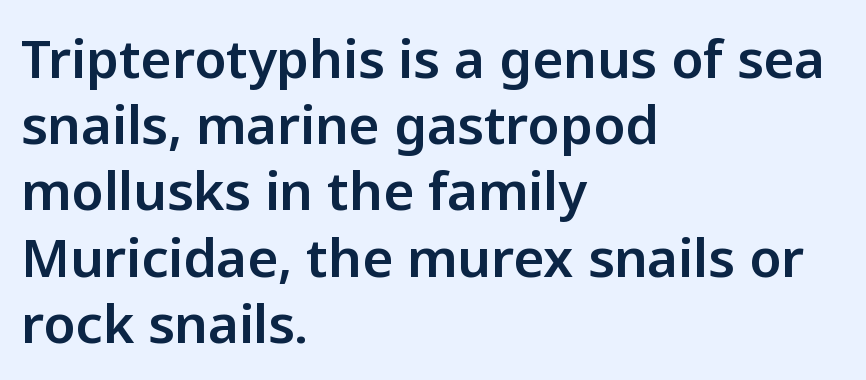
The paragraph shown leans on its left margin. The lines sit at an ordinary, default distance from one another. Classification — sans serif. Here the designer chose a conventional face with non-uniform glyph widths.
